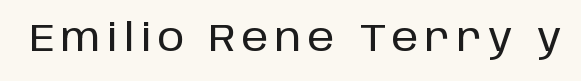
Q: Is the text italic (slanted)? A: No, it is upright.
Q: Is the typeface a serif or a sans-serif typeface? A: Sans-serif.
Q: Is the text underlined? A: No.
Q: Width (condensed, normal, or wide)? A: Normal.
Q: Stroke contrast? A: Low.
Q: x-height? A: Large.
Q: Monospaced? A: No.
